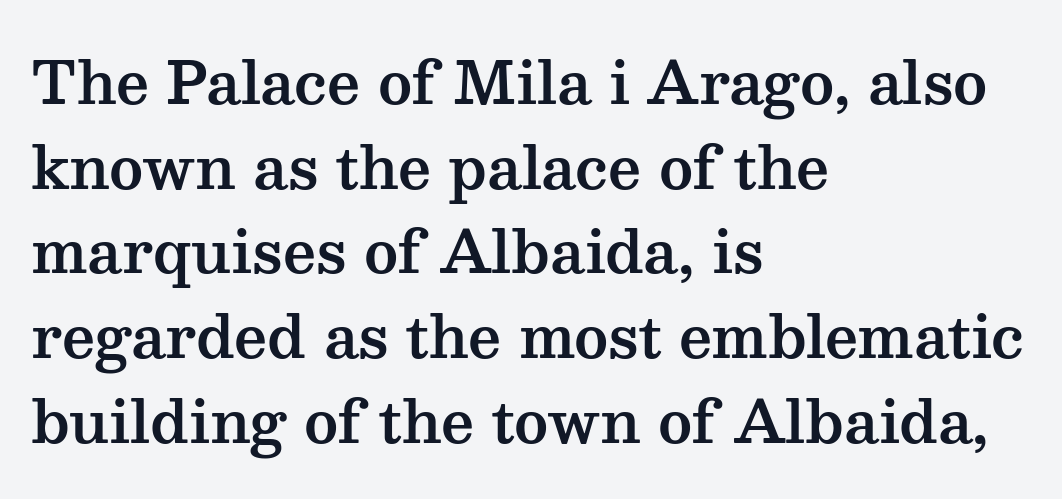
{"serif": "yes", "italic": "no", "width": "wide", "stroke_contrast": "medium", "x_height": "medium", "monospaced": "no", "underline": "no", "align": "left", "line_spacing": "normal", "line_spacing_ratio": 1.46, "letter_spacing": "normal", "letter_spacing_em": 0.0, "glyph_px": 58}
